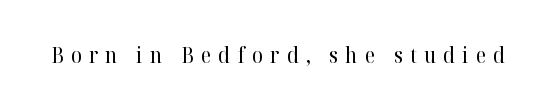
{"italic": "no", "bold": "no", "underline": "no", "letter_spacing": "wide", "letter_spacing_em": 0.34, "glyph_px": 21}
